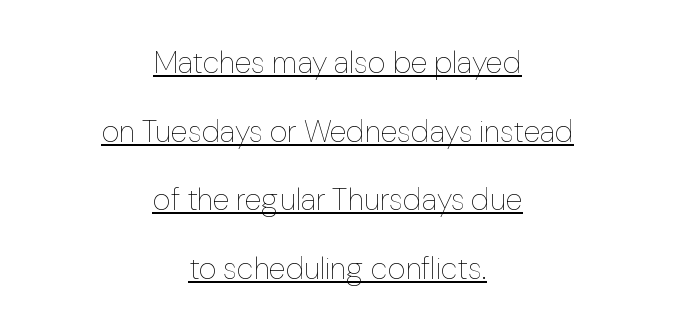
This sample is center-justified, so both line endings float freely. The passage shown is typed in a proportional face where columns would drift. The passage shown stacks its lines with a broad gap. The strokes are not fattened; the text isn't bold.
